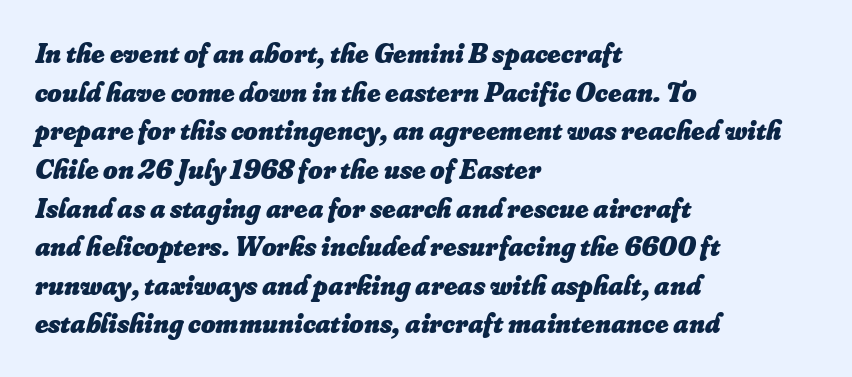
Anything drawn beneath the words? Only blank space. Leading: standard. Horizontally, the lines are justified to the leading edge only. Character widths vary here, with narrow letters taking less room than wide ones. Compared with typical body copy, the letter spacing here is the same. Heavy, bold letterforms.
